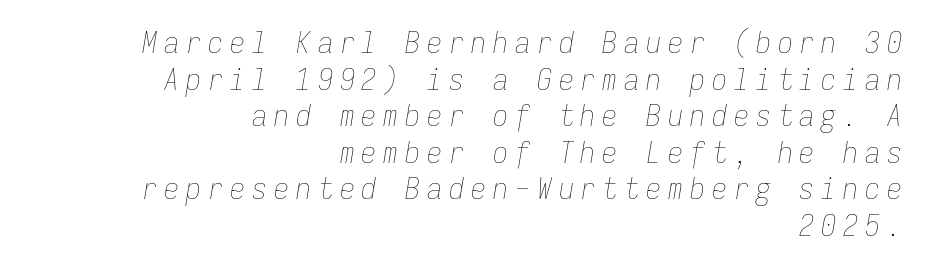
Q: Is the text bold? A: No.
Q: Is the text italic (slanted)? A: Yes, it leans right by about 9 degrees.
Q: Is the text underlined? A: No.
Q: How is the paragraph aligned? A: Right-aligned.
Q: Is the spacing between letters normal or unusually wide? A: Unusually wide.
Q: Width (condensed, normal, or wide)? A: Condensed.
Q: Stroke contrast? A: Low.
Q: x-height? A: Medium.
Q: Monospaced? A: Yes.
